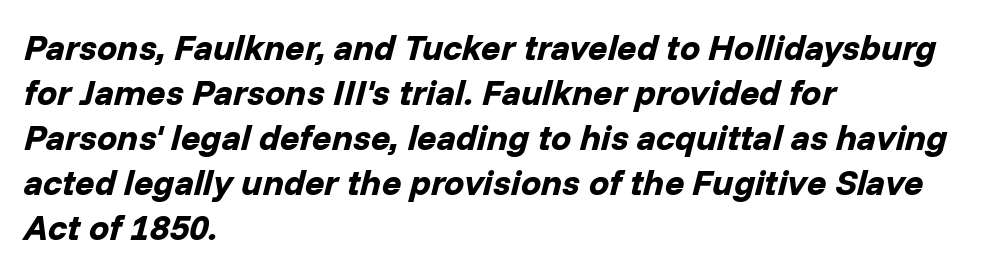
Q: Is the text bold? A: Yes.
Q: Is the text italic (slanted)? A: Yes, it leans right by about 14 degrees.
Q: Is the text underlined? A: No.
Q: How is the paragraph aligned? A: Left-aligned.
Q: Is the spacing between letters normal or unusually wide? A: Normal.
Q: Is the spacing between lines tight, normal or loose? A: Normal.
Q: Width (condensed, normal, or wide)? A: Normal.
Q: Stroke contrast? A: Low.
Q: x-height? A: Medium.
Q: Monospaced? A: No.
